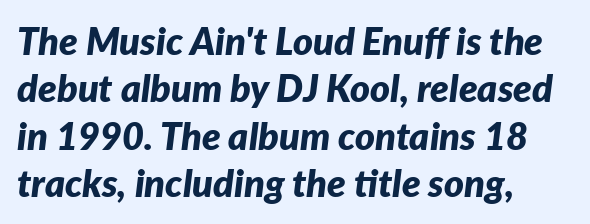
Q: Is the text bold? A: Yes.
Q: Is the text italic (slanted)? A: Yes, it leans right by about 7 degrees.
Q: Is the text underlined? A: No.
Q: How is the paragraph aligned? A: Left-aligned.
Q: Is the spacing between letters normal or unusually wide? A: Normal.
Q: Is the spacing between lines tight, normal or loose? A: Normal.
Q: Width (condensed, normal, or wide)? A: Normal.
Q: Stroke contrast? A: Low.
Q: x-height? A: Medium.
Q: Monospaced? A: No.
